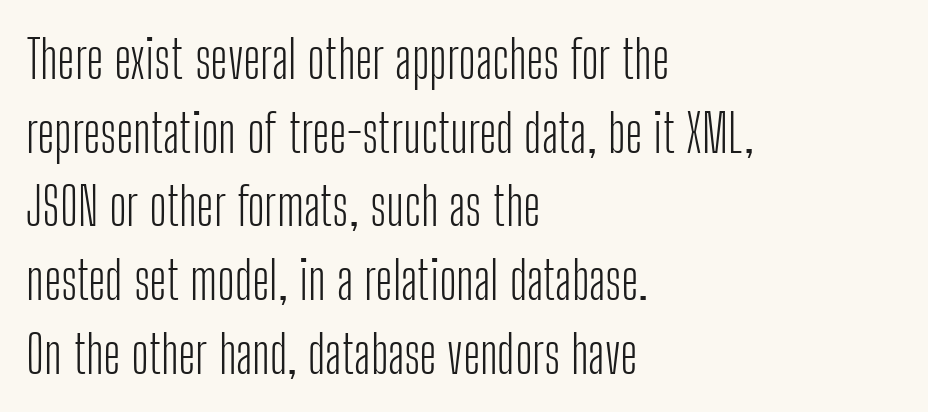
The baseline area is clear. The font family rendered here belongs to the sans-serif group. The weight tops out at a normal text grade. Reading down the column, the eye jumps a familiar distance to each next line. These lines were composed using upright roman letters.
